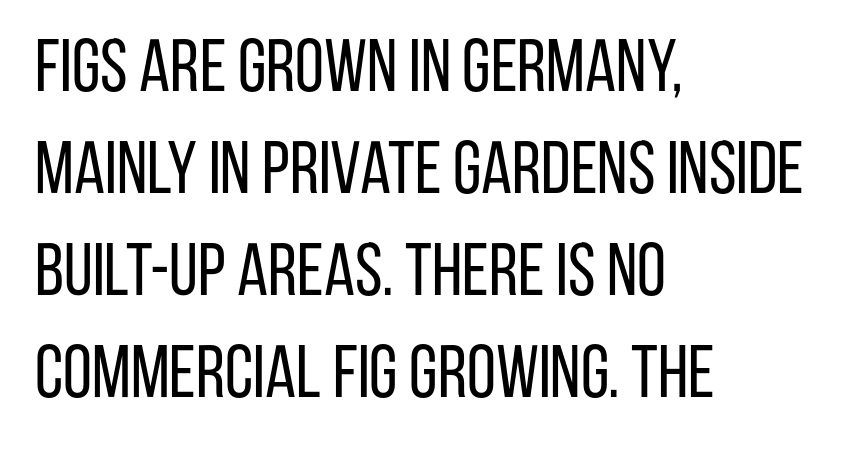
{"serif": "no", "italic": "no", "bold": "no", "weight": "regular", "width": "condensed", "stroke_contrast": "low", "x_height": "large", "monospaced": "no", "underline": "no", "align": "left", "line_spacing": "normal", "line_spacing_ratio": 1.38, "letter_spacing": "normal", "letter_spacing_em": 0.0, "glyph_px": 74}
